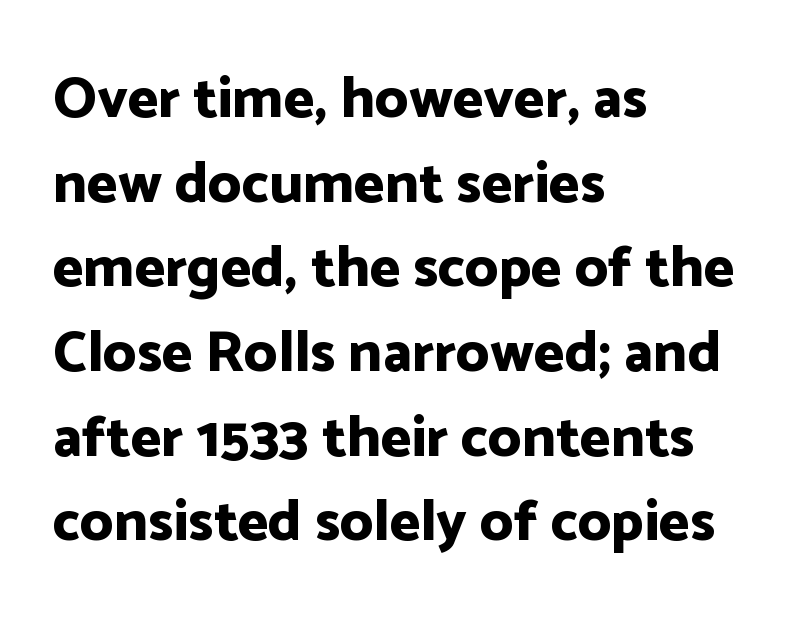
{"serif": "no", "italic": "no", "bold": "yes", "weight": "bold", "width": "normal", "stroke_contrast": "low", "x_height": "medium", "monospaced": "no", "underline": "no", "align": "left", "line_spacing": "normal", "line_spacing_ratio": 1.46, "letter_spacing": "normal", "letter_spacing_em": 0.0, "glyph_px": 58}
